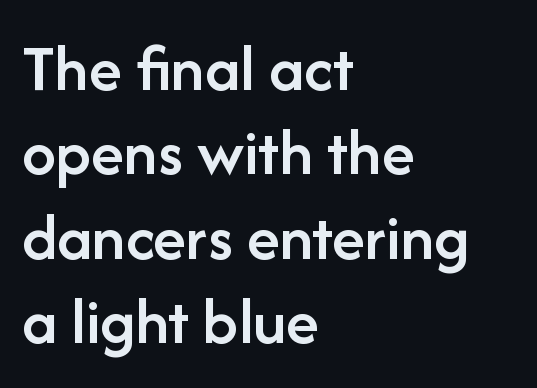
To sum up the face: it is a sans, with no serifs. Horizontal alignment here is leftward, the default for most running prose. Do the characters align in a grid? No, the font is proportional. Every letter is mildly thick-stroked: semibold rather than bold. The words here are not underlined. Honestly, the letter spacing is just normal — you wouldn't notice it.
